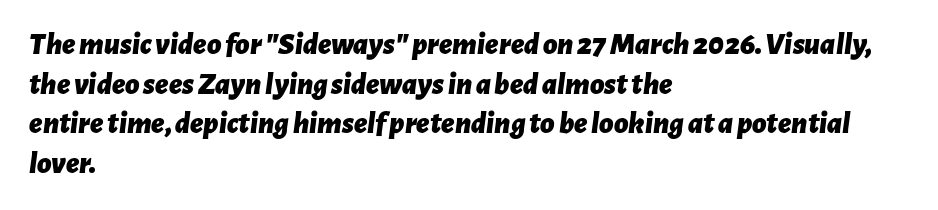
The area under the type is left untouched. These lines sit exactly where default settings would place them. These lines keep a tight, regular rhythm from letter to letter. The rendering applies a slant to the glyphs. The face used here has the dense, thick strokes of a bold. Is the block centered? No — it sits flush against the left margin.
